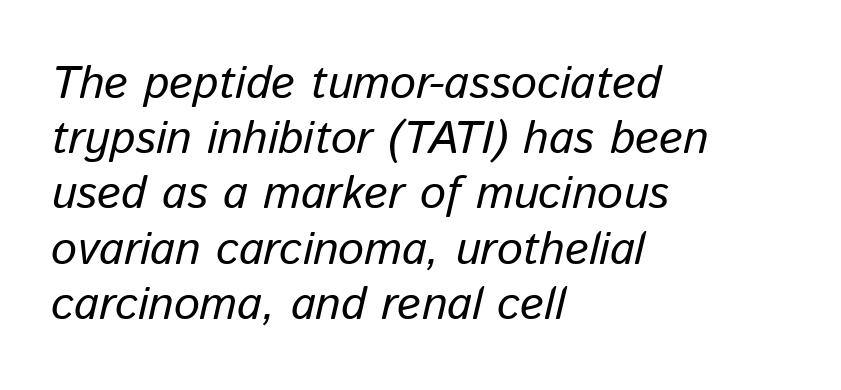
Tall strokes in this sample are angled rather than plumb. This rendering leaves character spacing at its baseline value. These lines stack with their left ends in a neat column. The rendering uses natural spacing where letterforms have individual widths.
